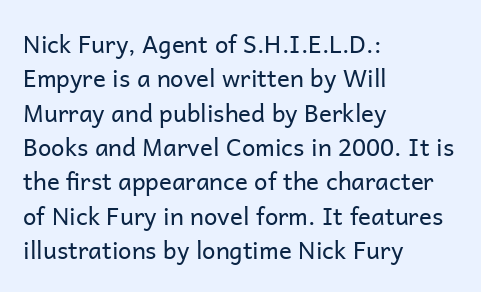
Q: Is the text bold? A: No.
Q: Is the text italic (slanted)? A: No, it is upright.
Q: Is the text underlined? A: No.
Q: How is the paragraph aligned? A: Left-aligned.
Q: Is the spacing between letters normal or unusually wide? A: Normal.
Q: Is the spacing between lines tight, normal or loose? A: Normal.
